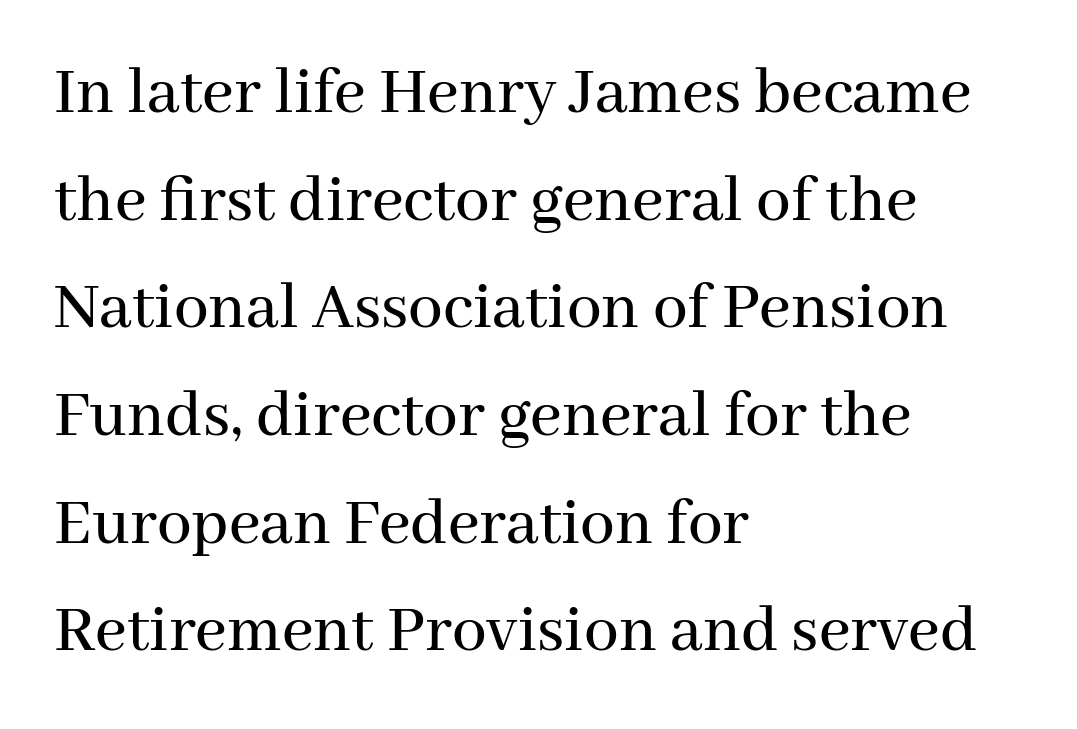
Varying glyph widths throughout — classic text-font behaviour. Plain, unruled lines of type. The compositor pushed each line to the left boundary. Style check: upright.
